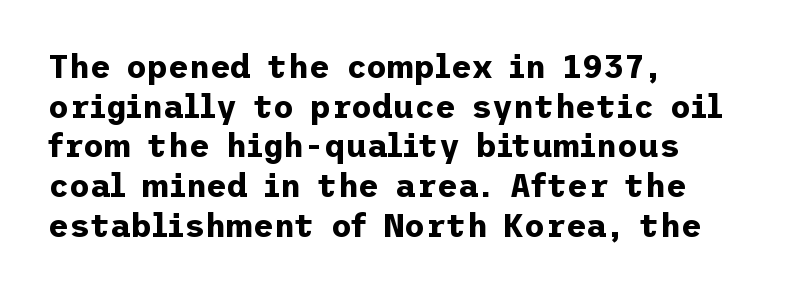
Letterform terminals end flat and unadorned throughout the passage. Short note: letters normally spaced. Heavy-handed strokes throughout: this text is bold. You can tell it's not italic because the verticals are truly vertical. A bare baseline throughout the passage.
